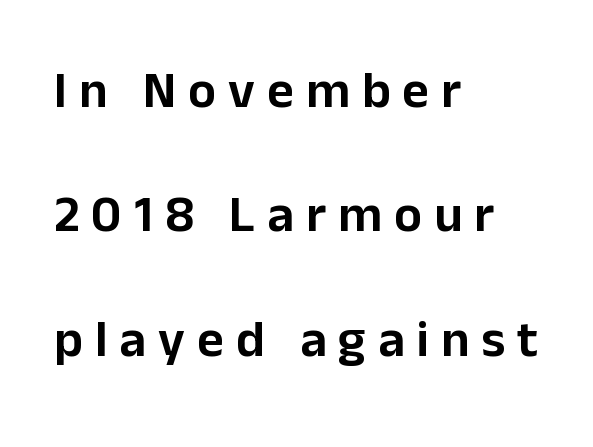
Q: Is the text italic (slanted)? A: No, it is upright.
Q: Is the typeface a serif or a sans-serif typeface? A: Sans-serif.
Q: Is the text underlined? A: No.
Q: How is the paragraph aligned? A: Left-aligned.
Q: Is the spacing between letters normal or unusually wide? A: Unusually wide.
Q: Is the spacing between lines tight, normal or loose? A: Loose.
Q: Width (condensed, normal, or wide)? A: Normal.
Q: Stroke contrast? A: Low.
Q: x-height? A: Medium.
Q: Monospaced? A: No.
